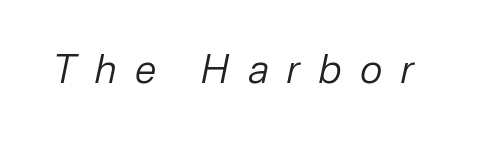
Q: Is the text bold? A: No.
Q: Is the text italic (slanted)? A: Yes, it leans right by about 12 degrees.
Q: Is the text underlined? A: No.
Q: Is the spacing between letters normal or unusually wide? A: Unusually wide.
Q: Width (condensed, normal, or wide)? A: Normal.
Q: Stroke contrast? A: Low.
Q: x-height? A: Medium.
Q: Monospaced? A: No.
